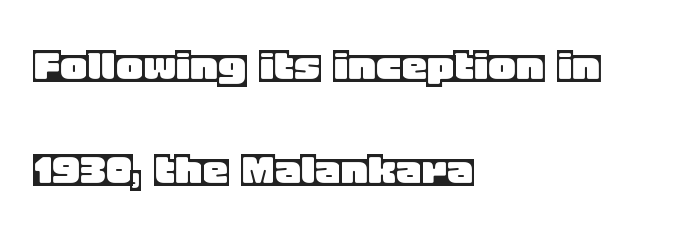
Q: Is the text italic (slanted)? A: No, it is upright.
Q: Is the text underlined? A: No.
Q: How is the paragraph aligned? A: Left-aligned.
Q: Is the spacing between letters normal or unusually wide? A: Normal.
Q: Is the spacing between lines tight, normal or loose? A: Loose.
Q: Width (condensed, normal, or wide)? A: Normal.
Q: x-height? A: Large.
Q: Monospaced? A: No.
